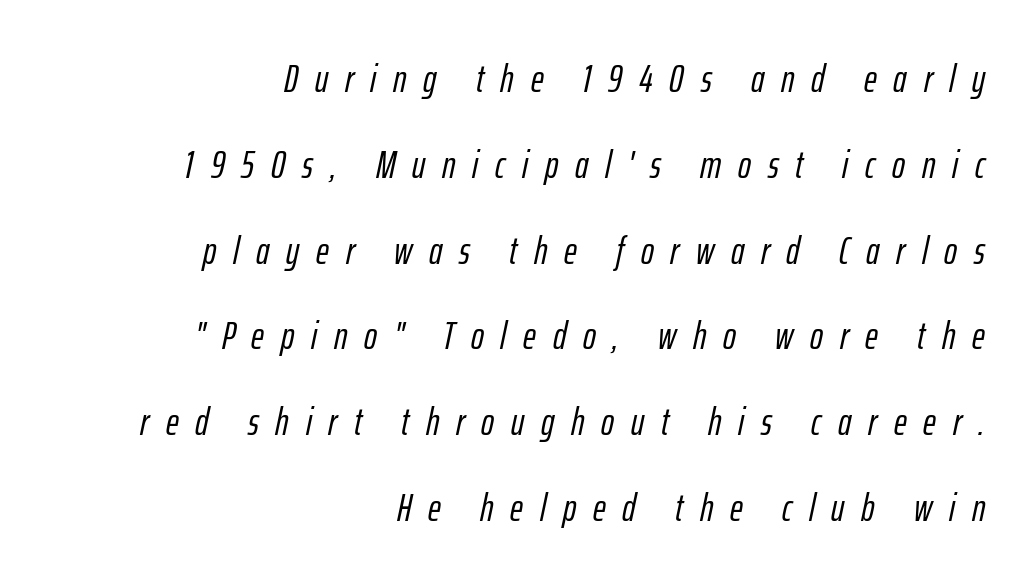
Q: Is the text italic (slanted)? A: Yes, it leans right by about 12 degrees.
Q: Is the text underlined? A: No.
Q: How is the paragraph aligned? A: Right-aligned.
Q: Is the spacing between letters normal or unusually wide? A: Unusually wide.
Q: Is the spacing between lines tight, normal or loose? A: Loose.
Q: Width (condensed, normal, or wide)? A: Condensed.
Q: Stroke contrast? A: Low.
Q: x-height? A: Medium.
Q: Monospaced? A: No.
